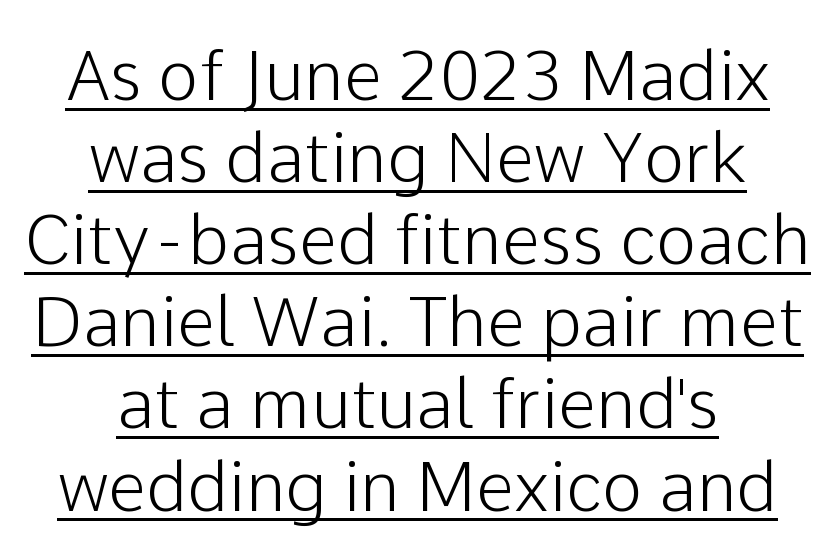
The image shows 69 px sans-serif type, upright; set centered, line spacing 1.19x, normal letter spacing, underlined; low stroke contrast and a medium x-height.
